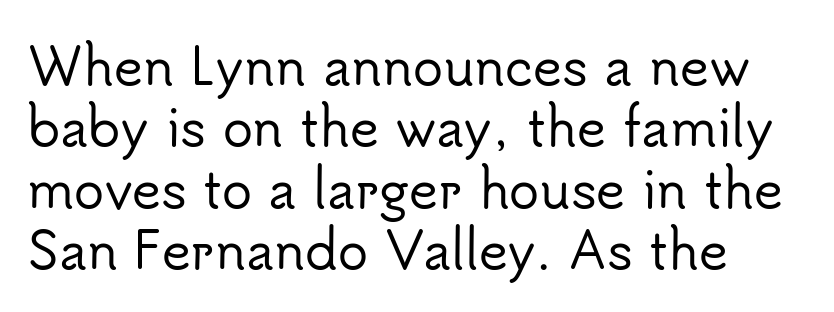
{"serif": "no", "italic": "no", "width": "normal", "stroke_contrast": "low", "x_height": "small", "monospaced": "no", "underline": "no", "align": "left", "line_spacing_ratio": 1.23, "letter_spacing": "normal", "letter_spacing_em": 0.0, "glyph_px": 50}
